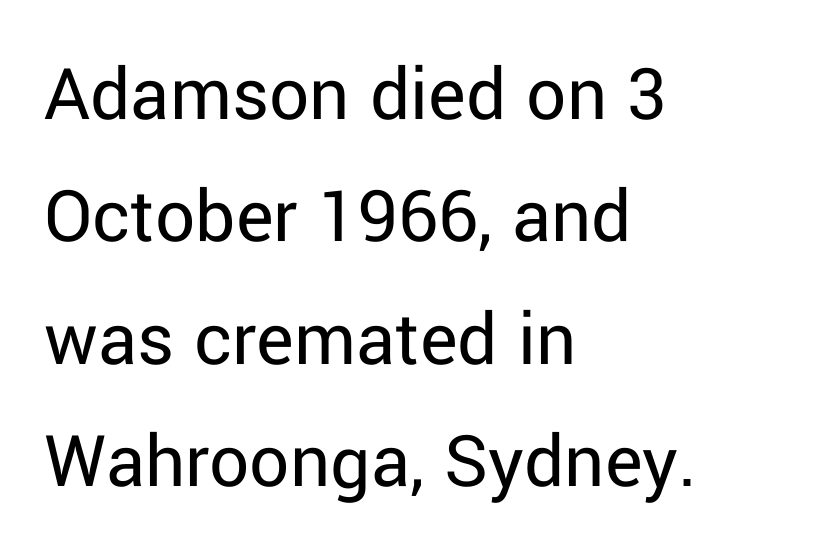
The image shows 79 px regular-weight sans-serif type, upright; set left-aligned, normal line spacing (1.55x), normal letter spacing, not underlined; low stroke contrast and a medium x-height.
